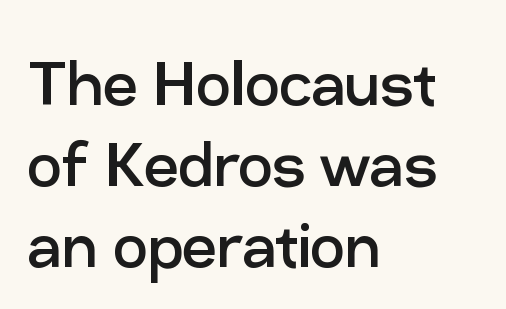
{"serif": "no", "italic": "no", "bold": "no", "weight": "regular", "width": "normal", "stroke_contrast": "low", "x_height": "medium", "monospaced": "no", "underline": "no", "align": "left", "line_spacing": "tight", "line_spacing_ratio": 1.05, "letter_spacing": "normal", "letter_spacing_em": 0.0, "glyph_px": 77}
